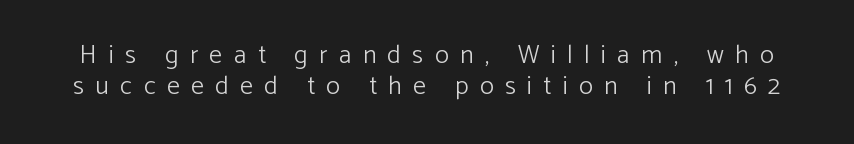
Caption: expanded tracking, letters set apart. The face looks like a standard text weight, possibly lighter. The area under the type is left untouched. The lettering stays uniformly vertical, giving the passage a roman look.
